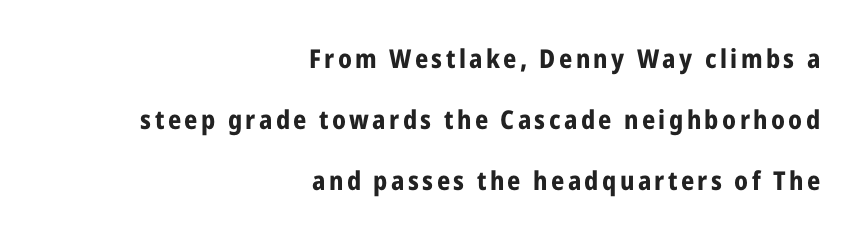
The image shows 26 px bold type, upright; set right-aligned, loose line spacing (2.35x), not underlined.
